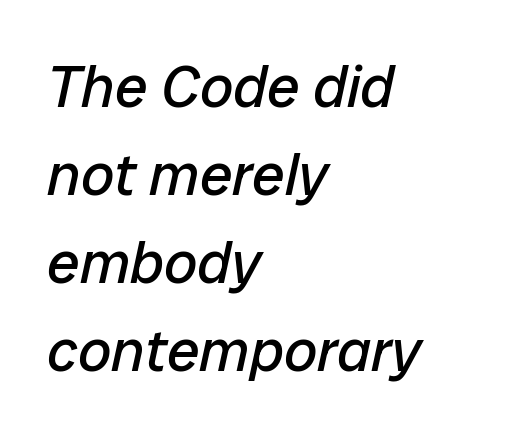
Q: Is the text bold? A: No.
Q: Is the text italic (slanted)? A: Yes, it leans right by about 12 degrees.
Q: Is the text underlined? A: No.
Q: How is the paragraph aligned? A: Left-aligned.
Q: Is the spacing between letters normal or unusually wide? A: Normal.
Q: Is the spacing between lines tight, normal or loose? A: Normal.
Q: Width (condensed, normal, or wide)? A: Normal.
Q: Stroke contrast? A: Low.
Q: x-height? A: Medium.
Q: Monospaced? A: No.
